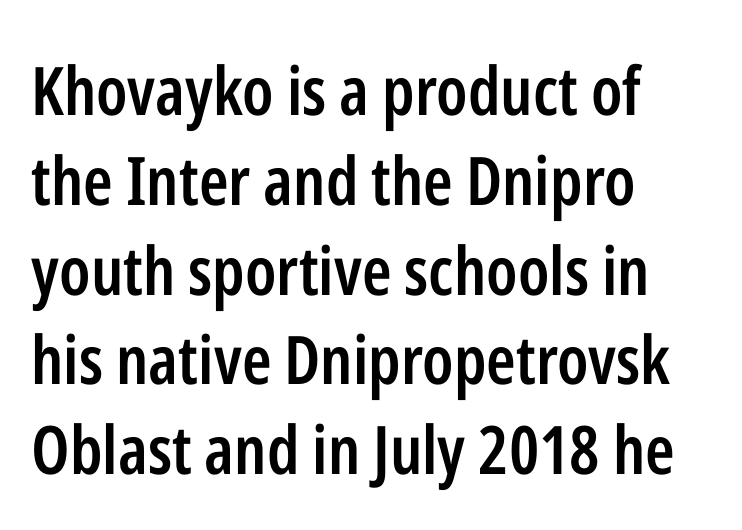
The image shows 67 px semibold, condensed sans-serif type, upright; set left-aligned, normal line spacing (1.34x), normal letter spacing, not underlined; low stroke contrast and a medium x-height.
